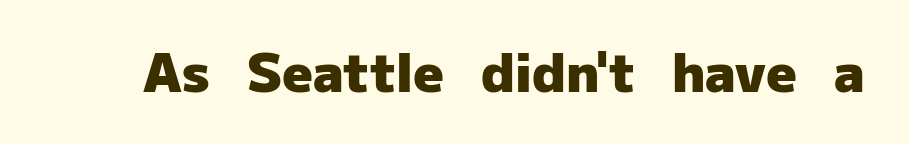
{"serif": "no", "italic": "no", "bold": "yes", "weight": "heavy", "width": "normal", "stroke_contrast": "low", "x_height": "medium", "monospaced": "no", "underline": "no", "letter_spacing": "normal", "letter_spacing_em": 0.0, "glyph_px": 53}
